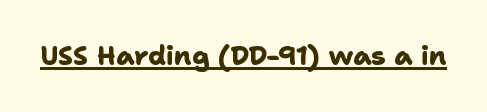
Q: Is the text bold? A: Yes.
Q: Is the text underlined? A: Yes.
Q: Is the spacing between letters normal or unusually wide? A: Normal.
